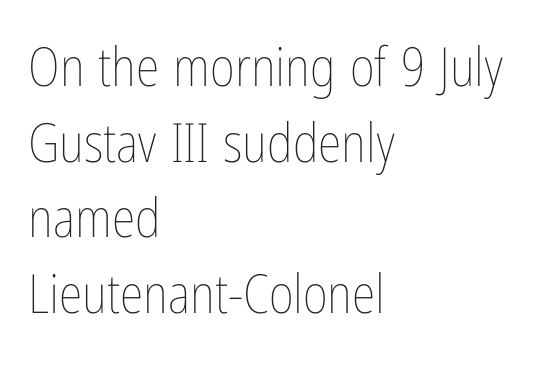
{"italic": "no", "bold": "no", "weight": "thin", "width": "condensed", "stroke_contrast": "low", "x_height": "medium", "monospaced": "no", "underline": "no", "align": "left", "line_spacing": "normal", "line_spacing_ratio": 1.4, "letter_spacing": "normal", "letter_spacing_em": 0.0, "glyph_px": 54}
